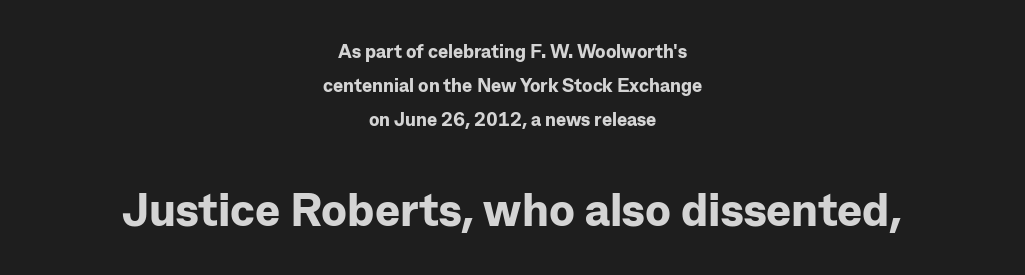
The tracking reads as untouched default to a designer's eye. This sample has the flowing, uneven cadence of proportional lettering. This layout puts the modest block above and the oversized block below. Nope, no serifs anywhere on these letters. Line starts and ends both wander, symmetrically.
